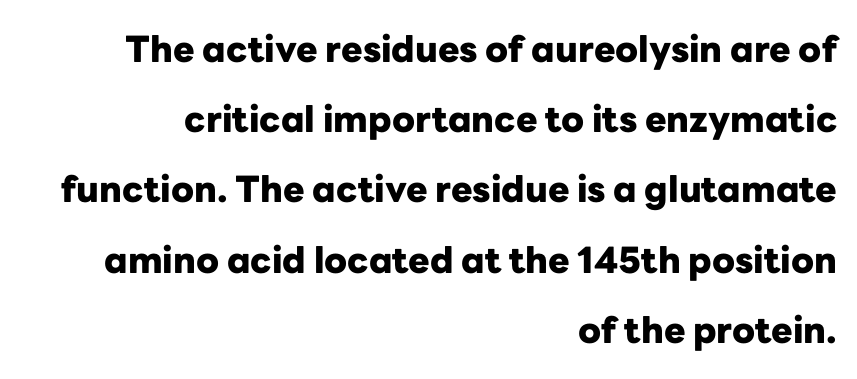
Q: Is the text bold? A: Yes.
Q: Is the text italic (slanted)? A: No, it is upright.
Q: Is the typeface a serif or a sans-serif typeface? A: Sans-serif.
Q: Is the text underlined? A: No.
Q: How is the paragraph aligned? A: Right-aligned.
Q: Is the spacing between letters normal or unusually wide? A: Normal.
Q: Is the spacing between lines tight, normal or loose? A: Loose.
Q: Width (condensed, normal, or wide)? A: Normal.
Q: Stroke contrast? A: Low.
Q: x-height? A: Medium.
Q: Monospaced? A: No.
